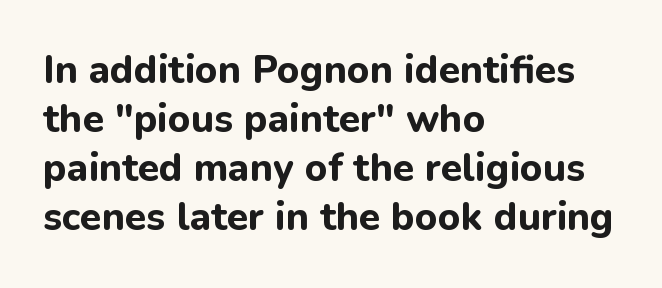
The type family on display is of the sans-serif kind. Strokes here are thick enough to call this a true bold. Short note: letters normally spaced. Quick note: underline off.
